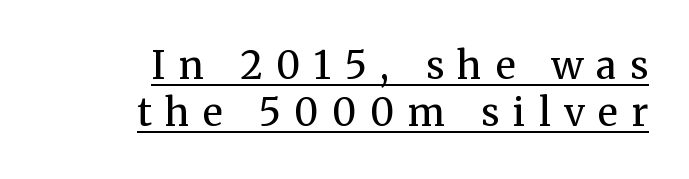
The face used here is rendered with a markedly widened letterfit. Weight class: somewhere from thin through regular. Note: serifs present on the glyphs. This sample is right-justified, so line beginnings fall wherever the words allow.
